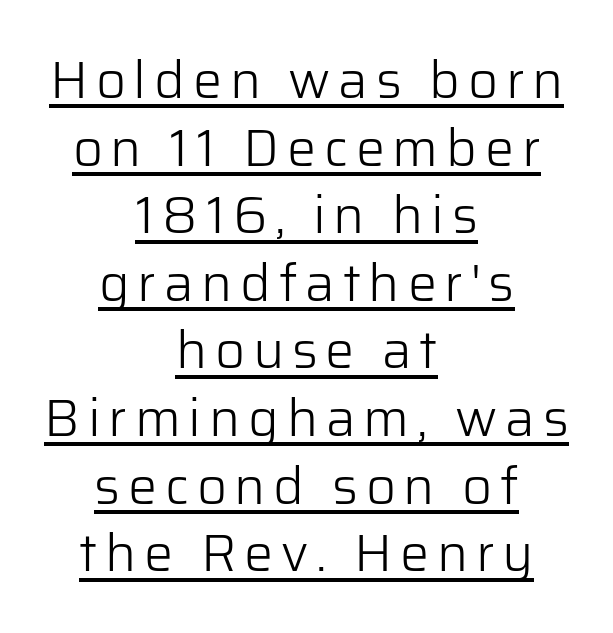
The letters stand straight up with perfectly vertical stems. The lines in this sample share a center point and differ in where they start and stop. These lines are rendered in a variable-pitch font. Leading matches the norm, producing a regular column.
